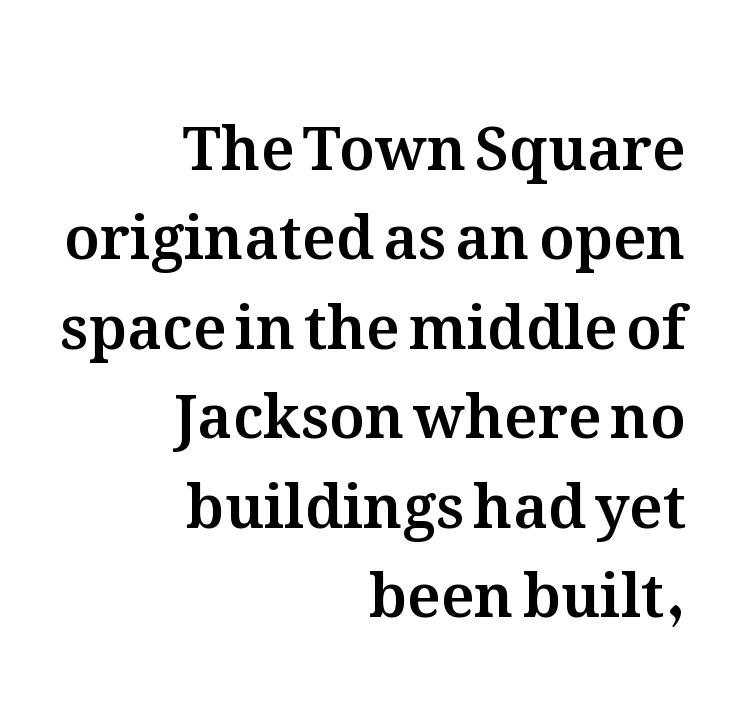
Just letters on the line, the space beneath them empty. Casual observation: everything's shoved over to the right. Reading down the column, the eye jumps a familiar distance to each next line. The rendering uses natural spacing where letterforms have individual widths. The letters stand upright; this is a roman face.
